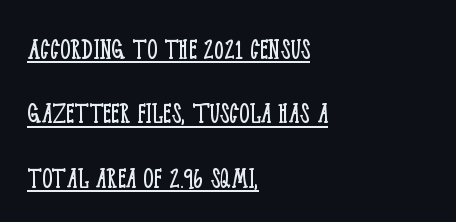
The image shows 32 px light, condensed serif type, upright; set left-aligned, loose line spacing (2.01x), normal letter spacing, underlined; low stroke contrast and a large x-height.
